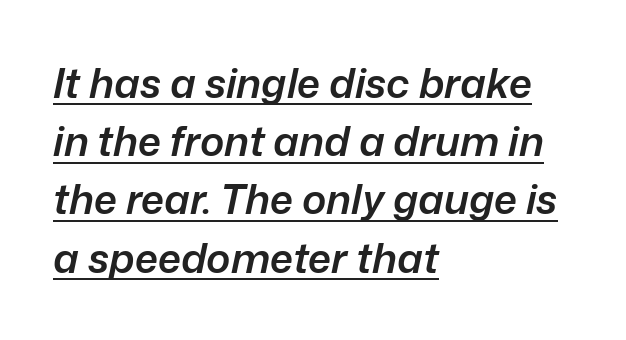
The image shows 41 px semibold type, italic (leaning right); set left-aligned, normal line spacing (1.42x), normal letter spacing, underlined; low stroke contrast and a medium x-height.
